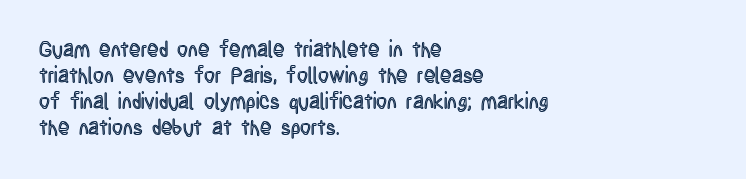
The typesetter chose a ragged-right arrangement here. The type sits square on the baseline with zero lean. There is no visible air inserted between adjacent glyphs. Has an underline been added? It has not.
